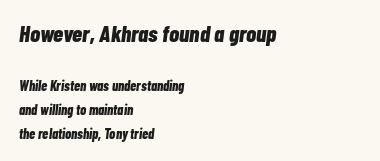
Nobody touched the tracking dial on this one. Teacher's note: observe the even left margin — that is flush-left alignment. The lettering tilts uniformly, giving the passage an italic look. The upper block of text is set noticeably larger than the block beneath it. The letters are bold, with thick, heavy strokes. Quick note: underline off.
